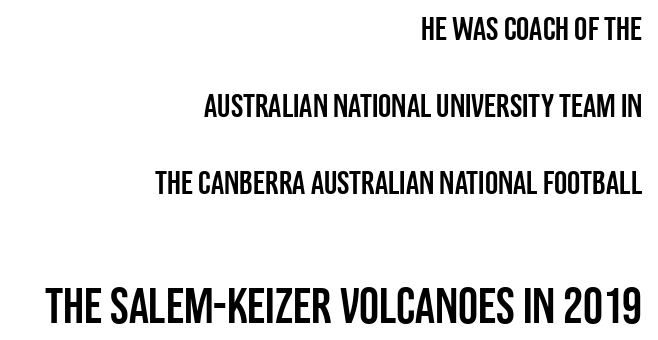
Q: Is the text italic (slanted)? A: No, it is upright.
Q: Is the typeface a serif or a sans-serif typeface? A: Sans-serif.
Q: Is the text underlined? A: No.
Q: How is the paragraph aligned? A: Right-aligned.
Q: Is the spacing between letters normal or unusually wide? A: Normal.
Q: Is the spacing between lines tight, normal or loose? A: Loose.
Q: Which block of text is set in a larger size, the first (top) or the second (bottom)? A: The second (bottom) one.
Q: Width (condensed, normal, or wide)? A: Condensed.
Q: Stroke contrast? A: Low.
Q: x-height? A: Large.
Q: Monospaced? A: No.
